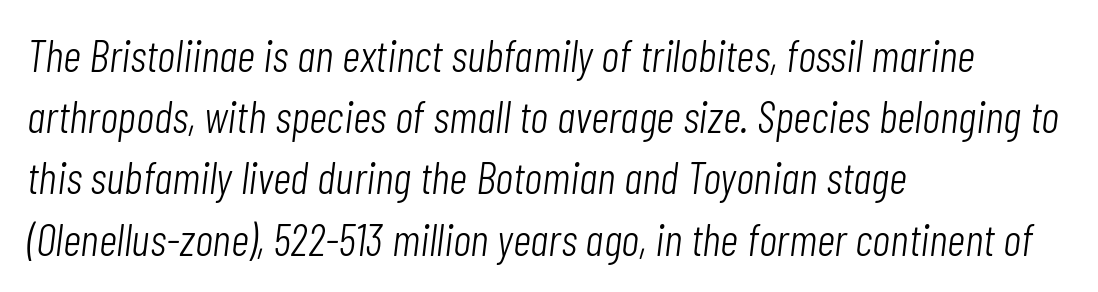
{"italic": "yes", "lean": "right", "slant_degrees": 7, "bold": "no", "weight": "light", "width": "condensed", "stroke_contrast": "low", "x_height": "medium", "monospaced": "no", "underline": "no", "align": "left", "line_spacing": "normal", "line_spacing_ratio": 1.36, "letter_spacing": "normal", "letter_spacing_em": 0.0, "glyph_px": 45}
